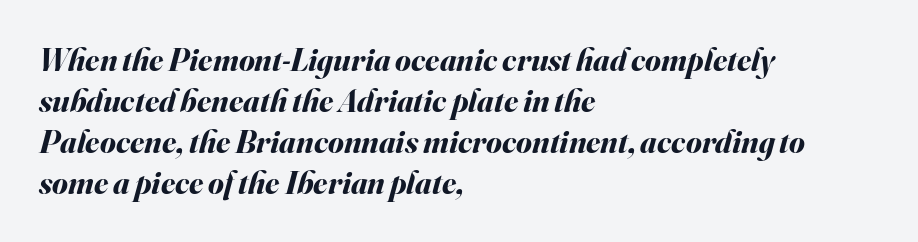
{"italic": "yes", "lean": "right", "slant_degrees": 16, "bold": "yes", "weight": "bold", "width": "normal", "stroke_contrast": "medium", "x_height": "small", "monospaced": "no", "underline": "no", "align": "left", "line_spacing": "normal", "line_spacing_ratio": 1.28, "letter_spacing": "normal", "letter_spacing_em": 0.0, "glyph_px": 32}
